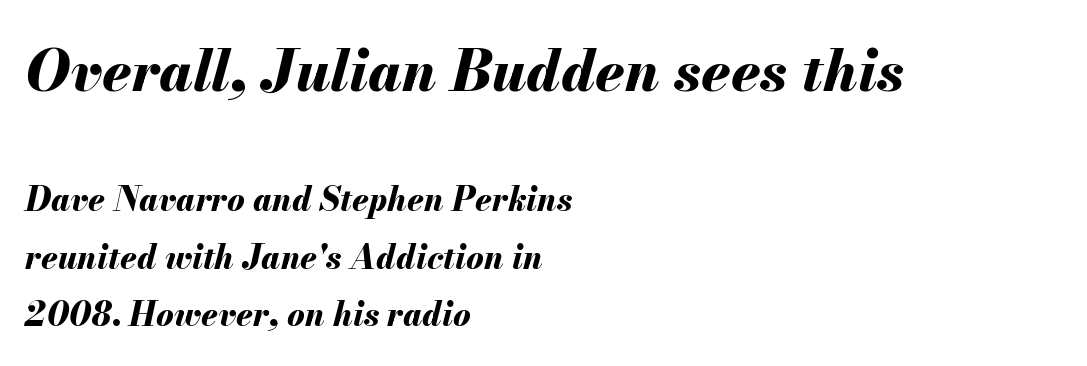
The whole block is typeset with a tilt. Size contrast runs from large at the top to small at the bottom. Check under the words: just untouched page. I'd describe the lettering as bold — thick and assertive. The compositor pushed each line to the left boundary. Between one letter and the next there's only the usual sliver of space.
